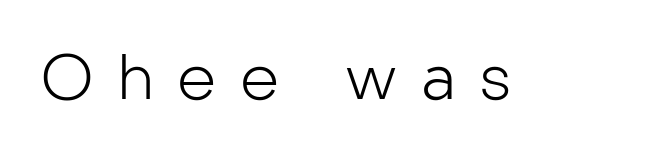
Nothing sits at the stroke ends, so this counts as sans-serif. There is plenty of visible air inserted between adjacent glyphs. The characters are drawn with everyday or finer stroke widths. The foot of each line stays bare and open. A typesetter would call this proportional, since set widths differ per character.
